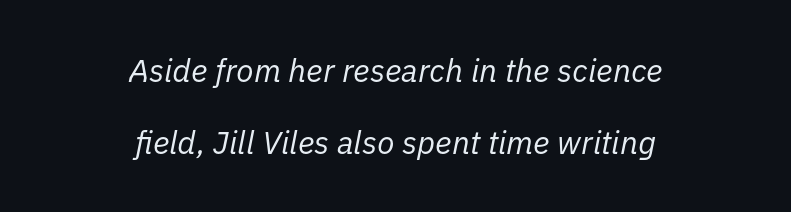
The image shows 32 px regular-weight type, italic (leaning right); set centered, loose line spacing (2.24x), normal letter spacing, not underlined; low stroke contrast and a medium x-height.
